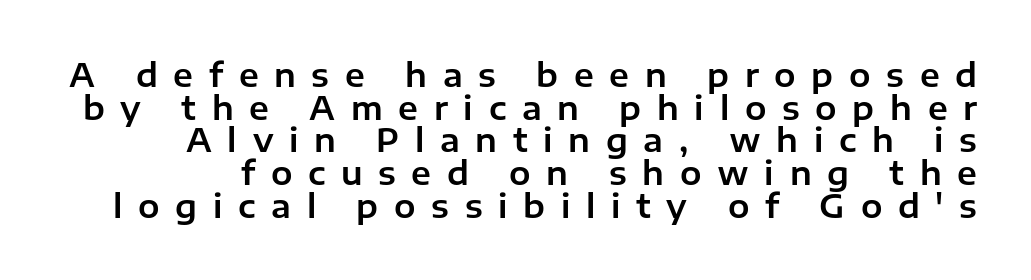
Italic? Not at all — the glyphs are vertical. Proportional: the letters do not fall into vertical columns. Words appear elongated and porous because spacing is wide. Bare-footed words on every line.
